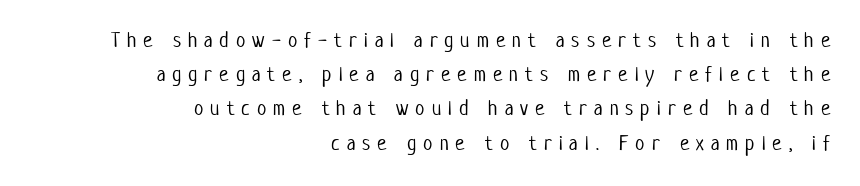
Vertical spacing — default. In CSS terms this would be text-align: right. Observe the wide spacing: letters keep a clear distance from each other. Notice how the stems are strictly vertical — no italics here. The weight would be labelled regular, book, light, or lighter still.
